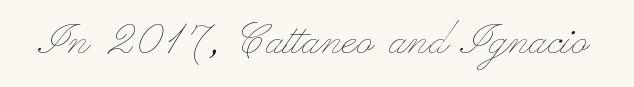
The image shows 54 px thin, wide type; set normal letter spacing, not underlined; low stroke contrast and a small x-height.
